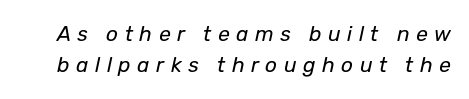
The image shows 21 px text type, italic (leaning right); set normal line spacing (1.48x), unusually wide letter spacing (+0.31 em), not underlined.
